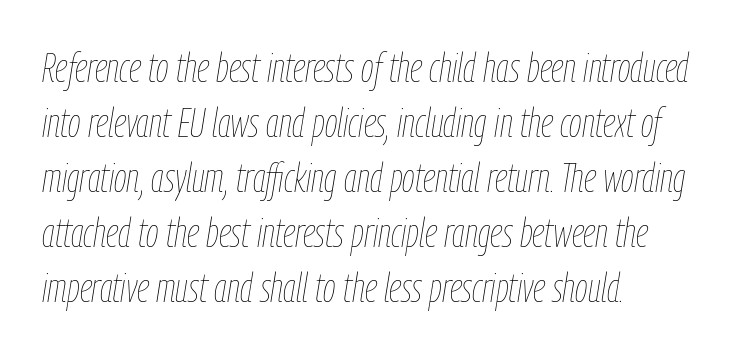
The typeface has the unassuming heft of standard copy or less. Line beginnings align vertically; line endings do not. This sample uses plain, unmodified letter spacing. The typography opts for an oblique posture over an upright one. Underlining? Definitely not there. Interline gaps are of average width in this sample.
